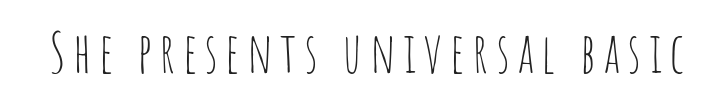
The image shows 56 px thin, condensed sans-serif type, upright; set not underlined; low stroke contrast and a large x-height.
